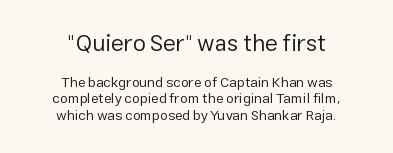
The image shows 23 px text type, upright; set centered, line spacing 1.18x, normal letter spacing, not underlined; the first (top) block is 1.64x larger.
